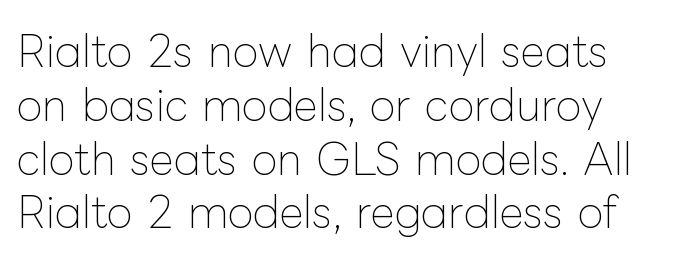
{"italic": "no", "bold": "no", "weight": "thin", "width": "normal", "stroke_contrast": "low", "x_height": "medium", "monospaced": "no", "underline": "no", "line_spacing": "normal", "line_spacing_ratio": 1.28, "letter_spacing": "normal", "letter_spacing_em": 0.0, "glyph_px": 42}
